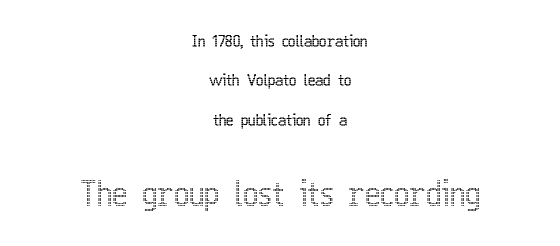
Q: Is the text italic (slanted)? A: No, it is upright.
Q: Is the text underlined? A: No.
Q: How is the paragraph aligned? A: Centered.
Q: Is the spacing between letters normal or unusually wide? A: Normal.
Q: Is the spacing between lines tight, normal or loose? A: Loose.
Q: Which block of text is set in a larger size, the first (top) or the second (bottom)? A: The second (bottom) one.
Q: Width (condensed, normal, or wide)? A: Condensed.
Q: x-height? A: Medium.
Q: Monospaced? A: No.
